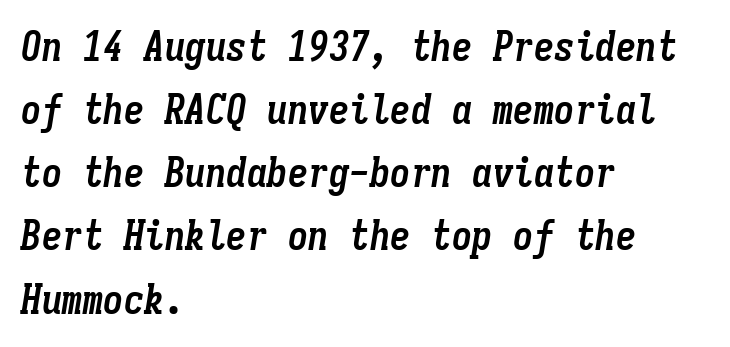
The rendering uses a bold face; every stroke is thick and dark. Slant detected: the letters are inclined. Typeset ragged right — the left edge is the straight one. Each letter, wide or thin by design, is forced into the same width here.
